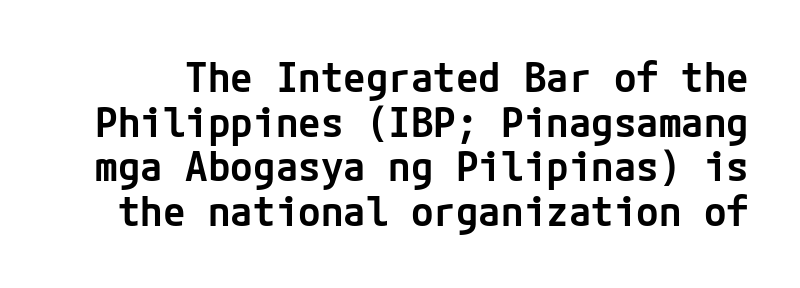
Q: Is the text bold? A: Semi-bold.
Q: Is the text italic (slanted)? A: No, it is upright.
Q: Is the typeface a serif or a sans-serif typeface? A: Sans-serif.
Q: Is the text underlined? A: No.
Q: Is the spacing between letters normal or unusually wide? A: Normal.
Q: Is the spacing between lines tight, normal or loose? A: Tight.
Q: Width (condensed, normal, or wide)? A: Normal.
Q: Stroke contrast? A: Low.
Q: x-height? A: Medium.
